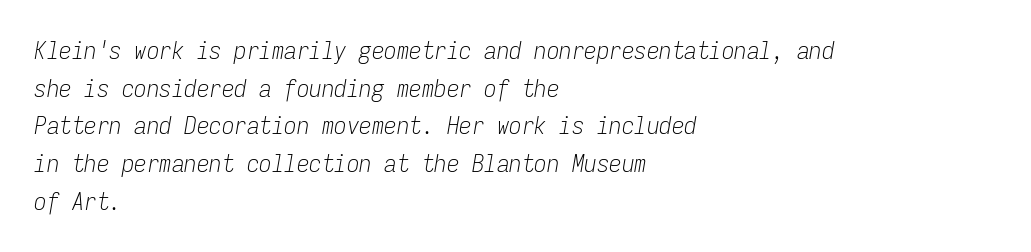
Visually the block forms a straight wall on the left and a jagged coastline on the right. The foot of each line stays bare and open. Tracking here is standard; glyphs follow each other at the usual distance. You can tell it's italic because the verticals aren't actually vertical. The typeface has the unassuming heft of standard copy or less.
